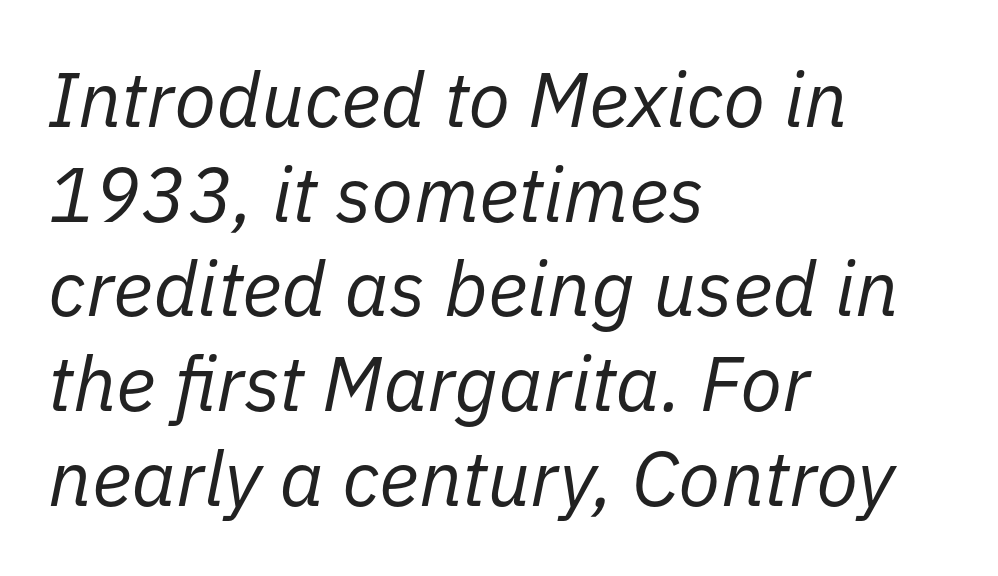
{"italic": "yes", "lean": "right", "slant_degrees": 11, "bold": "no", "weight": "regular", "width": "normal", "stroke_contrast": "low", "x_height": "medium", "monospaced": "no", "underline": "no", "align": "left", "line_spacing_ratio": 1.23, "letter_spacing": "normal", "letter_spacing_em": 0.0, "glyph_px": 77}
